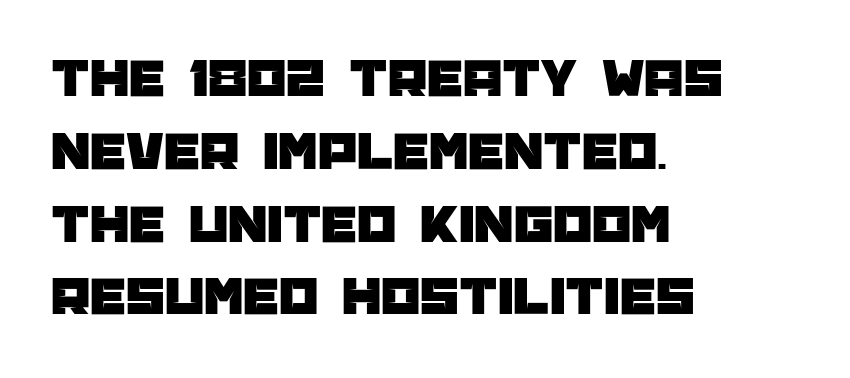
The image shows 56 px sans-serif type, upright; set left-aligned, normal line spacing (1.3x), normal letter spacing, not underlined; low stroke contrast and a large x-height.
